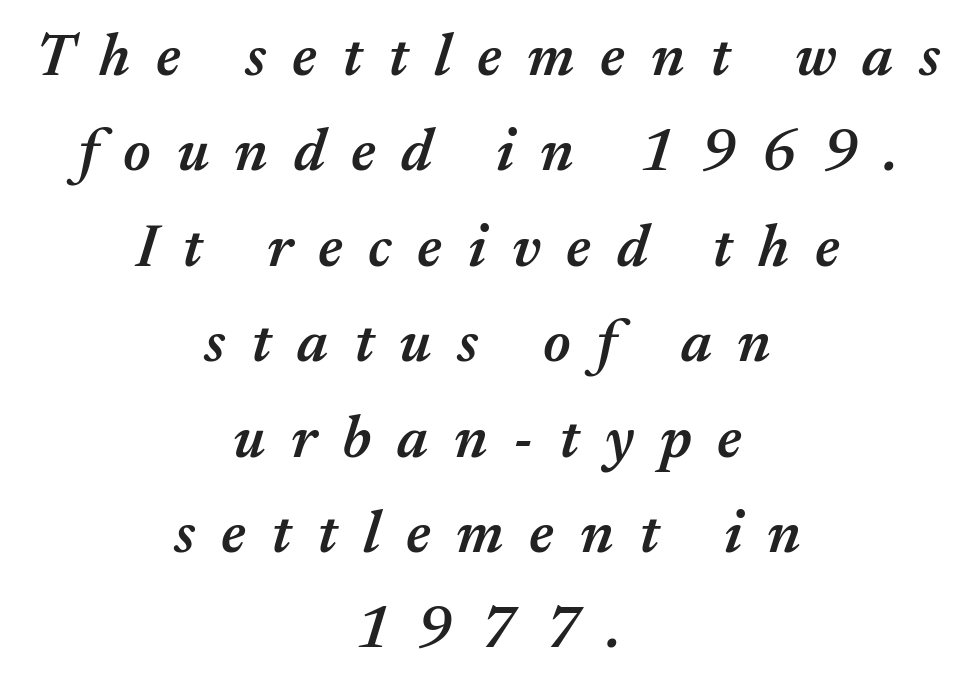
Evenly set lines give the paragraph a standard silhouette. The letterforms stand isolated, each surrounded by extra space. Note the varied advance widths — an 'i' is clearly narrower than an 'm'. Quick note: italic. Students, this is semibold: more ink than regular, less than bold. Both edges are ragged and mirror each other, which tells us the setting is centered.
